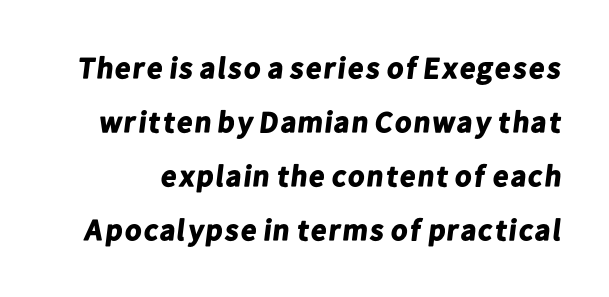
The image shows 30 px bold sans-serif type; set line spacing 1.8x, normal letter spacing, not underlined; low stroke contrast and a medium x-height.
